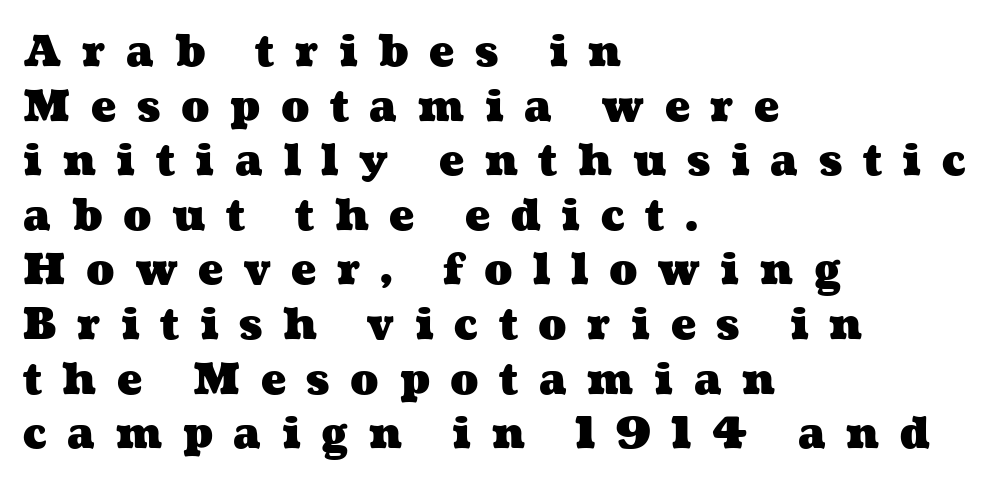
The image shows 42 px heavy, wide type; set left-aligned, normal line spacing (1.3x), unusually wide letter spacing (+0.49 em), not underlined; medium stroke contrast and a medium x-height.
